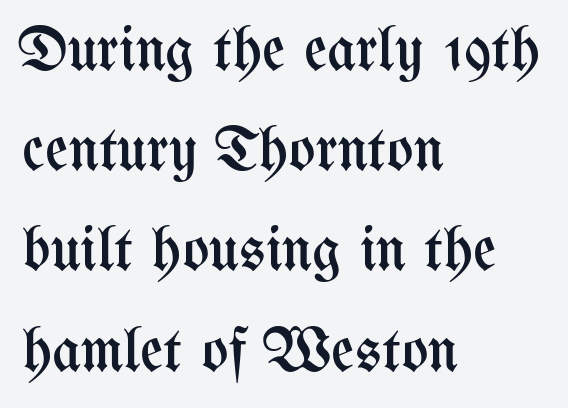
The image shows 63 px regular-weight, condensed type, upright; set left-aligned, normal line spacing (1.59x), normal letter spacing, not underlined; medium stroke contrast and a medium x-height.
